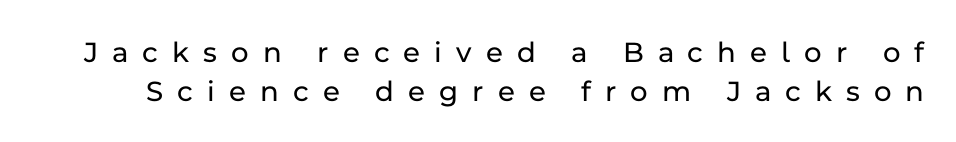
The image shows 30 px sans-serif type, upright; set normal line spacing (1.31x), unusually wide letter spacing (+0.47 em), not underlined; low stroke contrast and a medium x-height.
